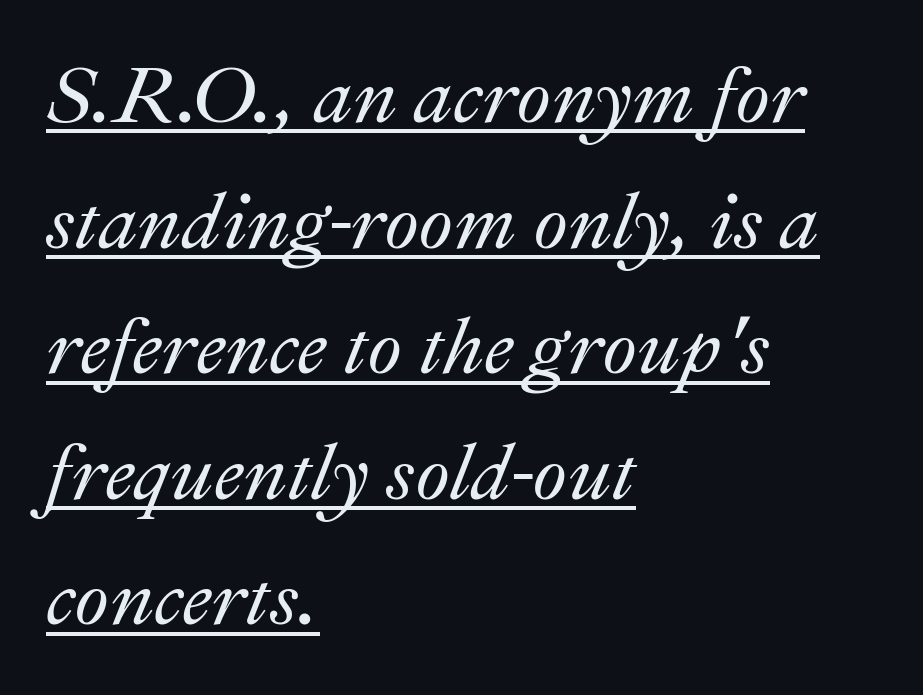
Q: Is the text italic (slanted)? A: Yes, it leans right by about 22 degrees.
Q: Is the text underlined? A: Yes.
Q: How is the paragraph aligned? A: Left-aligned.
Q: Is the spacing between letters normal or unusually wide? A: Normal.
Q: Is the spacing between lines tight, normal or loose? A: Normal.
Q: Width (condensed, normal, or wide)? A: Normal.
Q: Stroke contrast? A: Medium.
Q: x-height? A: Small.
Q: Monospaced? A: No.
